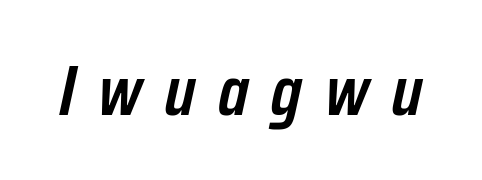
The image shows 72 px semibold, condensed type, italic (leaning right); set unusually wide letter spacing (+0.31 em), not underlined; low stroke contrast and a medium x-height.
